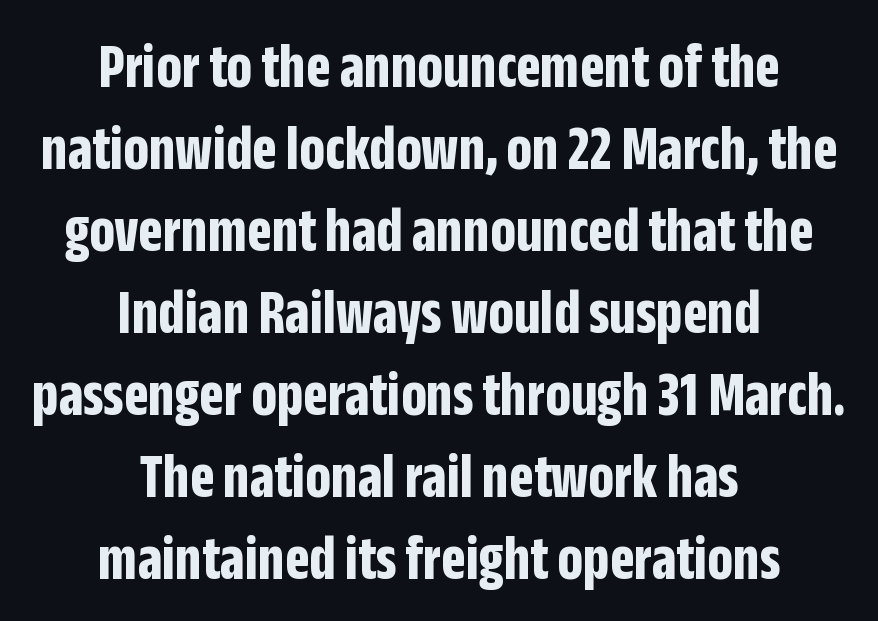
{"serif": "no", "italic": "no", "bold": "yes", "weight": "bold", "width": "condensed", "stroke_contrast": "low", "x_height": "large", "monospaced": "no", "underline": "no", "align": "center", "line_spacing": "normal", "line_spacing_ratio": 1.28, "letter_spacing": "normal", "letter_spacing_em": 0.0, "glyph_px": 64}
